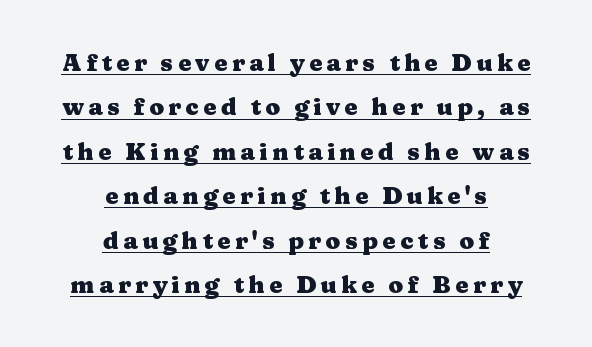
{"italic": "no", "bold": "yes", "underline": "yes", "align": "center", "line_spacing_ratio": 1.85, "glyph_px": 24}
